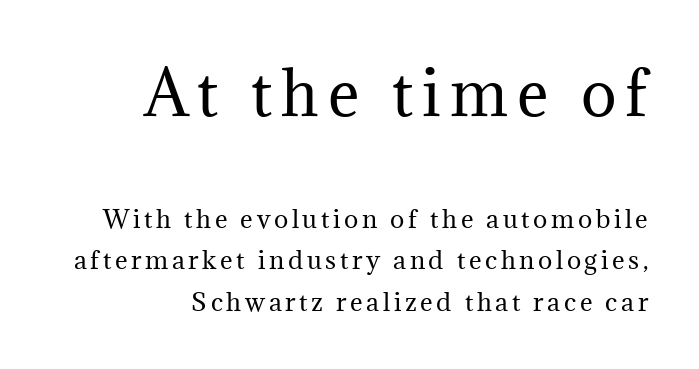
Q: Is the text bold? A: No.
Q: Is the text italic (slanted)? A: No, it is upright.
Q: Is the typeface a serif or a sans-serif typeface? A: Serif.
Q: Is the text underlined? A: No.
Q: How is the paragraph aligned? A: Right-aligned.
Q: Which block of text is set in a larger size, the first (top) or the second (bottom)? A: The first (top) one.
Q: Width (condensed, normal, or wide)? A: Normal.
Q: Stroke contrast? A: Medium.
Q: x-height? A: Medium.
Q: Monospaced? A: No.
